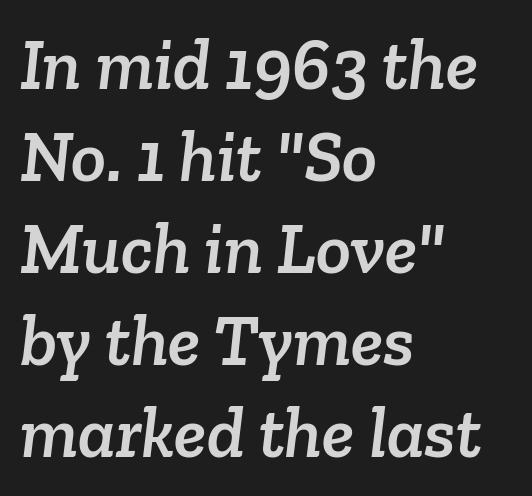
Each line starts at the same left margin while the right side varies. If you measured baseline to baseline, you'd find a middling distance. Observe the ordinary spacing: letters are neighbours, not strangers. Proportional: the letters do not fall into vertical columns.
